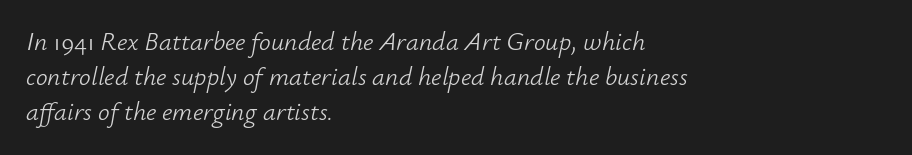
The image shows 26 px text type, italic (leaning right); set left-aligned, normal line spacing (1.35x), normal letter spacing, not underlined.
